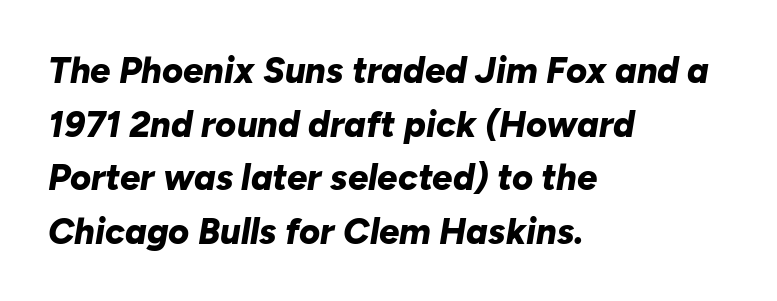
Q: Is the text bold? A: Yes.
Q: Is the text italic (slanted)? A: Yes, it leans right by about 10 degrees.
Q: Is the text underlined? A: No.
Q: How is the paragraph aligned? A: Left-aligned.
Q: Is the spacing between letters normal or unusually wide? A: Normal.
Q: Is the spacing between lines tight, normal or loose? A: Normal.
Q: Width (condensed, normal, or wide)? A: Normal.
Q: Stroke contrast? A: Low.
Q: x-height? A: Medium.
Q: Monospaced? A: No.
